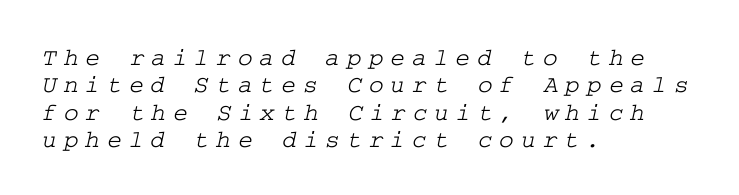
{"underline": "no", "align": "left", "line_spacing": "tight", "line_spacing_ratio": 1.1, "letter_spacing": "wide", "letter_spacing_em": 0.28, "glyph_px": 25}
